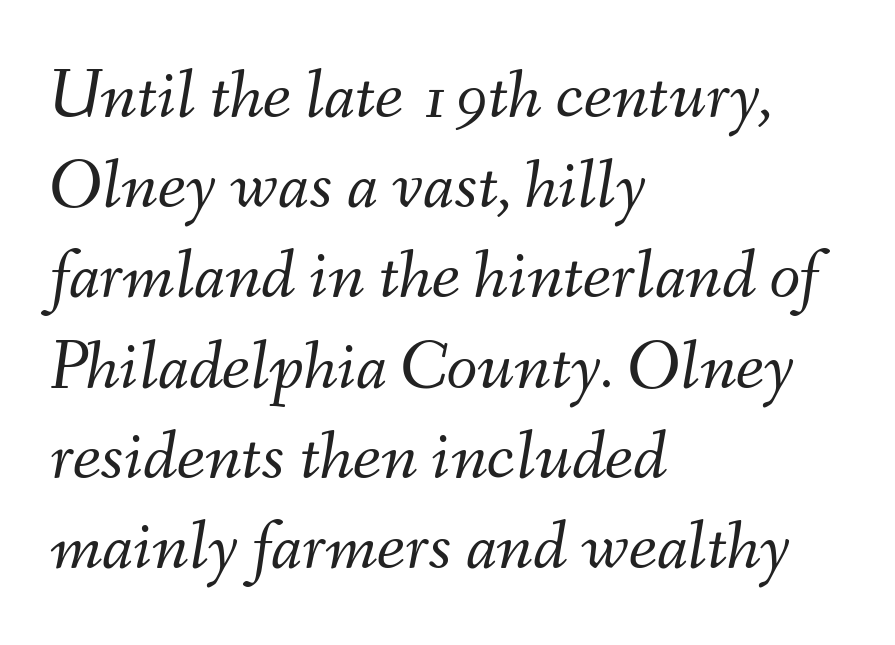
{"italic": "yes", "lean": "right", "slant_degrees": 9, "bold": "no", "weight": "light", "width": "normal", "stroke_contrast": "medium", "x_height": "small", "monospaced": "no", "underline": "no", "align": "left", "line_spacing": "normal", "line_spacing_ratio": 1.27, "letter_spacing": "normal", "letter_spacing_em": 0.0, "glyph_px": 71}
